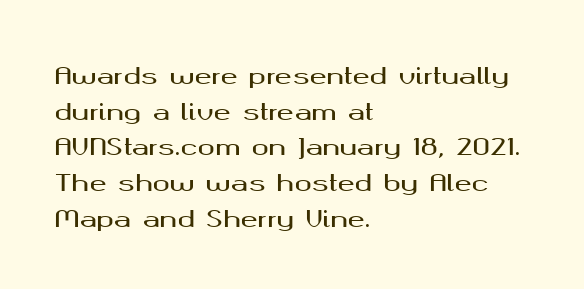
The image shows 23 px text type, upright; set left-aligned, normal line spacing (1.55x), normal letter spacing, not underlined.
